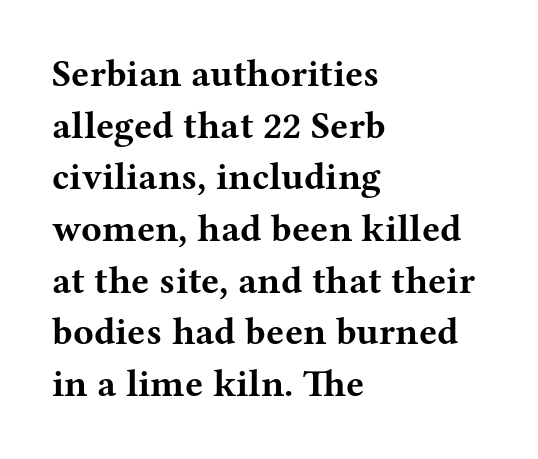
Q: Is the text bold? A: Yes.
Q: Is the text italic (slanted)? A: No, it is upright.
Q: Is the typeface a serif or a sans-serif typeface? A: Serif.
Q: Is the text underlined? A: No.
Q: How is the paragraph aligned? A: Left-aligned.
Q: Is the spacing between letters normal or unusually wide? A: Normal.
Q: Is the spacing between lines tight, normal or loose? A: Normal.
Q: Width (condensed, normal, or wide)? A: Wide.
Q: Stroke contrast? A: Medium.
Q: x-height? A: Medium.
Q: Monospaced? A: No.
